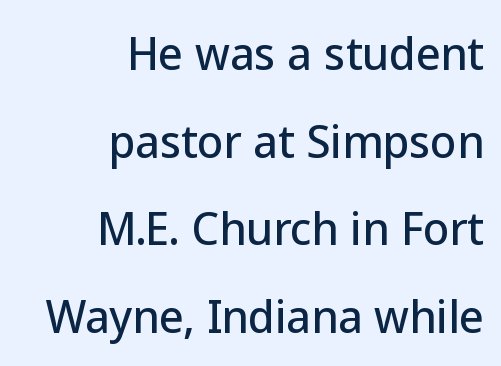
You can tell it's not italic because the verticals are truly vertical. Horizontal alignment here is rightward, an uncommon choice for prose. Font category for this specimen: sans-serif. The line texture is even and compact thanks to regular tracking. The passage shown stacks its lines with a broad gap.
